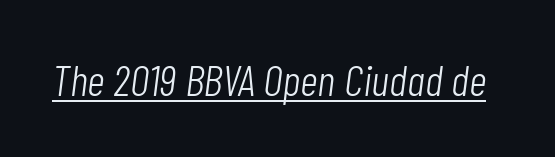
Q: Is the text bold? A: No.
Q: Is the text italic (slanted)? A: Yes, it leans right by about 7 degrees.
Q: Is the text underlined? A: Yes.
Q: Is the spacing between letters normal or unusually wide? A: Normal.
Q: Width (condensed, normal, or wide)? A: Condensed.
Q: Stroke contrast? A: Low.
Q: x-height? A: Medium.
Q: Monospaced? A: No.
